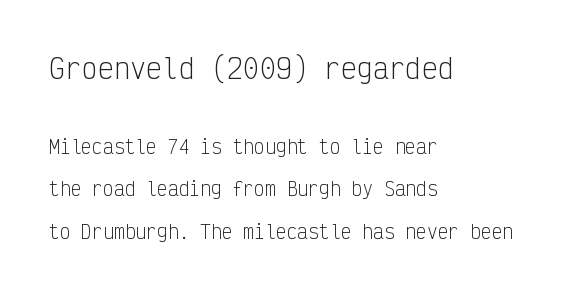
Is the block centered? No — it sits flush against the left margin. The letters sit at their default tracking, neither squeezed nor spread. Widely set lines give the paragraph a tall, airy silhouette. Think standard paragraph weight, or any step lighter than that. Size contrast runs from large at the top to small at the bottom. The passage shown is not underscored anywhere.
